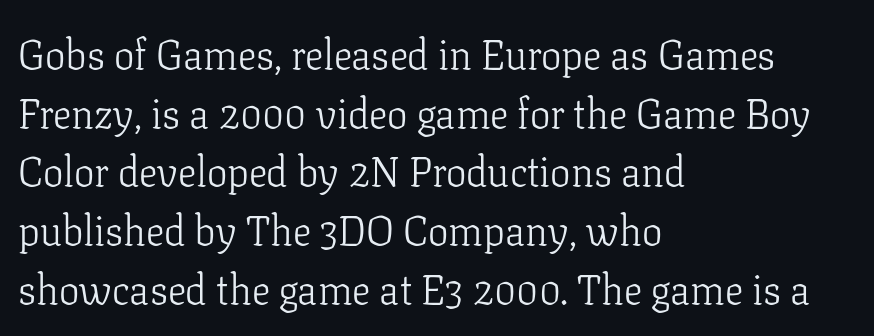
{"serif": "yes", "italic": "no", "bold": "no", "weight": "light", "width": "normal", "stroke_contrast": "low", "x_height": "medium", "monospaced": "no", "underline": "no", "align": "left", "line_spacing": "normal", "line_spacing_ratio": 1.43, "letter_spacing": "normal", "letter_spacing_em": 0.0, "glyph_px": 41}
